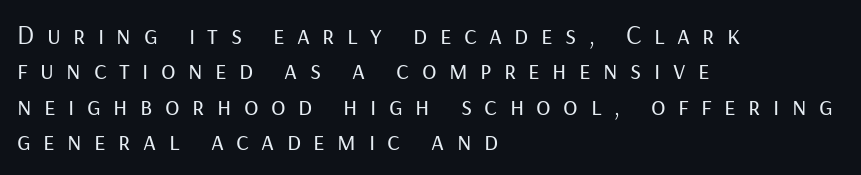
Q: Is the text bold? A: No.
Q: Is the text italic (slanted)? A: No, it is upright.
Q: Is the text underlined? A: No.
Q: How is the paragraph aligned? A: Left-aligned.
Q: Is the spacing between letters normal or unusually wide? A: Unusually wide.
Q: Is the spacing between lines tight, normal or loose? A: Normal.
